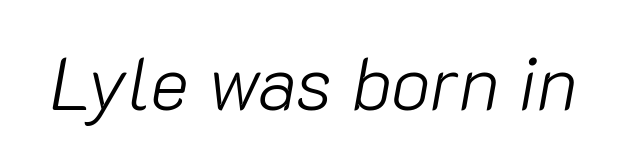
Is this a fixed-width face? No — the glyphs have proportional, varying widths. The typesetting does not lean heavy: it is not bold. Is the letter spacing exaggerated? No — it looks like the ordinary default. Descender tails drop into unmarked territory.
